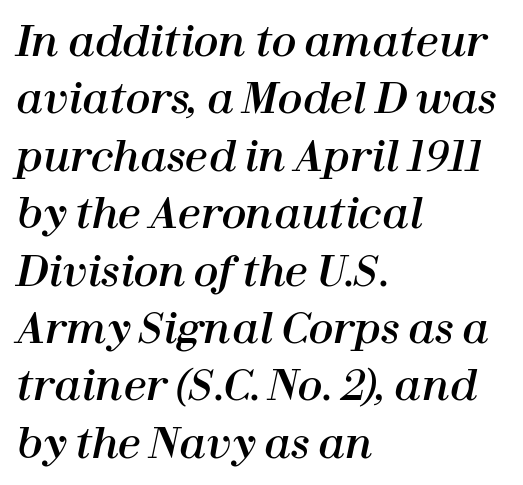
The image shows 41 px text type, italic (leaning right); set left-aligned, normal line spacing (1.4x), normal letter spacing, not underlined; high stroke contrast and a medium x-height.
